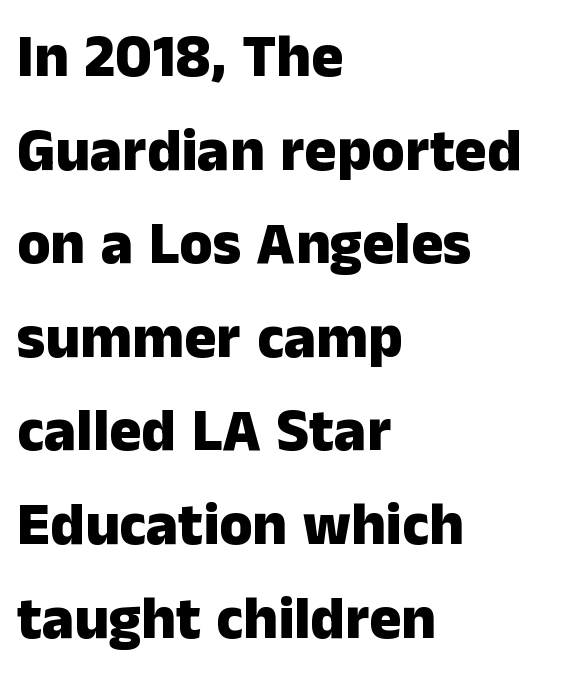
Q: Is the text bold? A: Yes.
Q: Is the text italic (slanted)? A: No, it is upright.
Q: Is the typeface a serif or a sans-serif typeface? A: Sans-serif.
Q: Is the text underlined? A: No.
Q: How is the paragraph aligned? A: Left-aligned.
Q: Is the spacing between letters normal or unusually wide? A: Normal.
Q: Is the spacing between lines tight, normal or loose? A: Normal.
Q: Width (condensed, normal, or wide)? A: Normal.
Q: Stroke contrast? A: Low.
Q: x-height? A: Medium.
Q: Monospaced? A: No.
